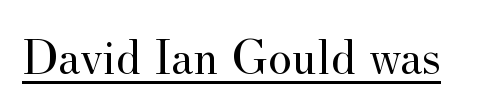
The specimen reads as upright at a glance. Note the varied advance widths — an 'i' is clearly narrower than an 'm'. Underline: present. The rendering keeps characters at their native spacing. The passage shown is typeset with a serif family.
